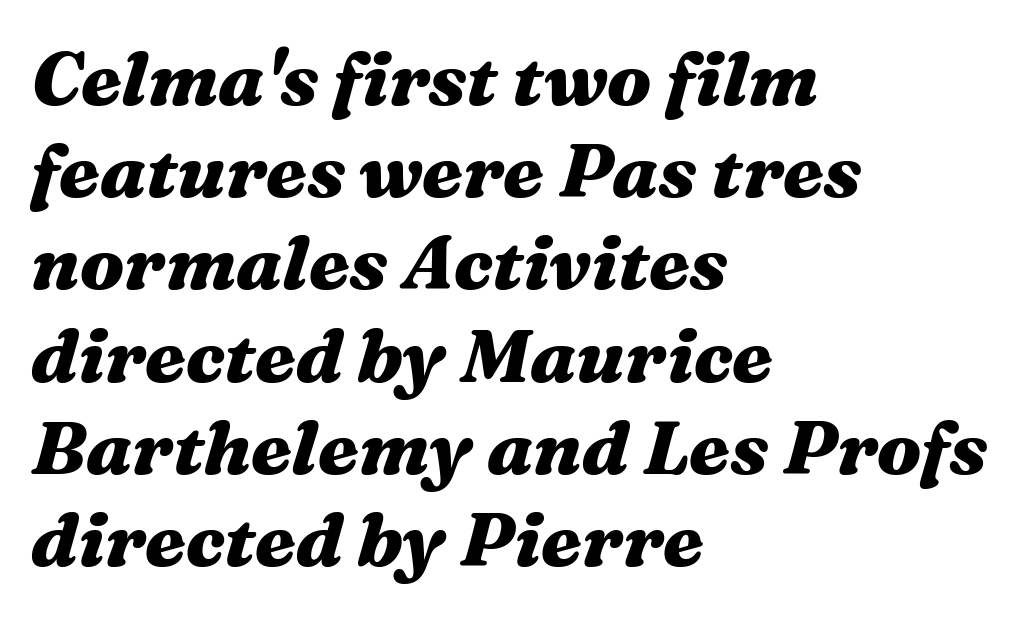
The image shows 75 px heavy, wide type, italic (leaning right); set left-aligned, line spacing 1.23x, normal letter spacing, not underlined; medium stroke contrast and a medium x-height.
